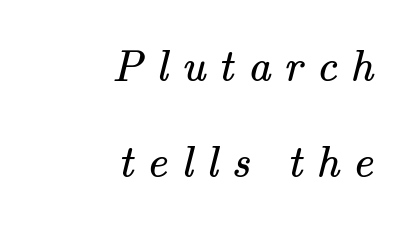
The image shows 45 px regular-weight serif type; set right-aligned, loose line spacing (2.13x), unusually wide letter spacing (+0.3 em), not underlined; medium stroke contrast and a small x-height.
